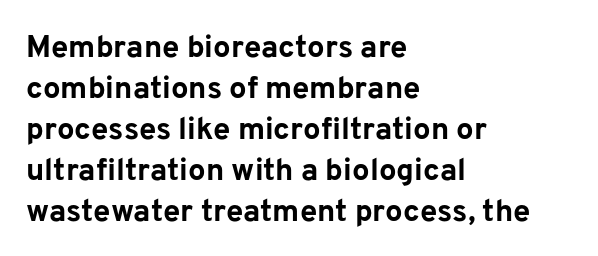
{"serif": "no", "italic": "no", "bold": "yes", "weight": "bold", "width": "normal", "stroke_contrast": "low", "x_height": "medium", "monospaced": "no", "underline": "no", "align": "left", "line_spacing": "normal", "line_spacing_ratio": 1.32, "letter_spacing": "normal", "letter_spacing_em": 0.0, "glyph_px": 31}
